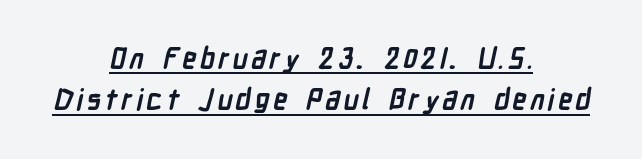
The image shows 28 px semibold, condensed sans-serif type; set centered, normal line spacing (1.48x), underlined; low stroke contrast and a medium x-height.
